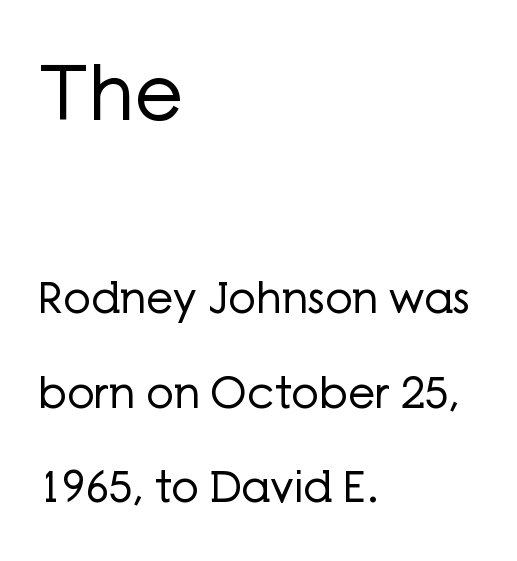
Q: Is the text bold? A: No.
Q: Is the text italic (slanted)? A: No, it is upright.
Q: Is the typeface a serif or a sans-serif typeface? A: Sans-serif.
Q: Is the text underlined? A: No.
Q: How is the paragraph aligned? A: Left-aligned.
Q: Is the spacing between letters normal or unusually wide? A: Normal.
Q: Is the spacing between lines tight, normal or loose? A: Loose.
Q: Which block of text is set in a larger size, the first (top) or the second (bottom)? A: The first (top) one.
Q: Width (condensed, normal, or wide)? A: Normal.
Q: Stroke contrast? A: Low.
Q: x-height? A: Medium.
Q: Monospaced? A: No.
